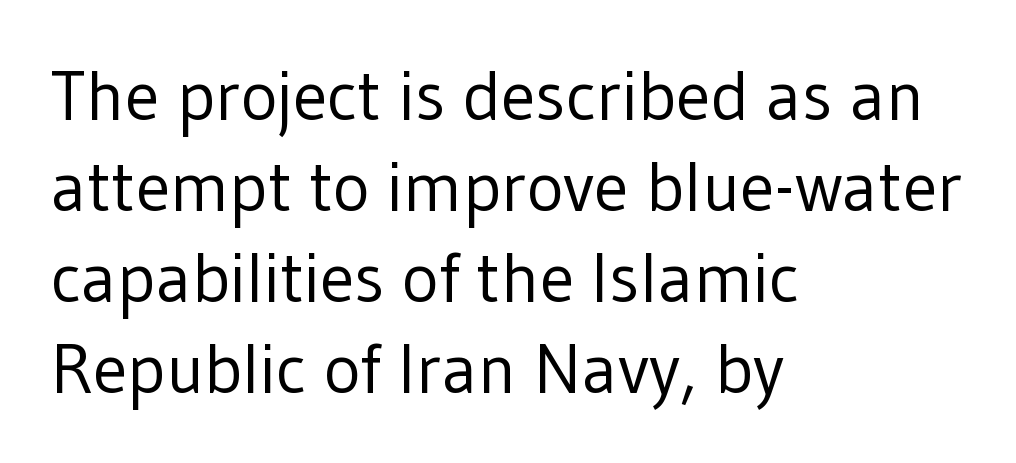
The face used here is proportionally spaced, like ordinary book or web type. This reads as an unemphasized weight, regular at the heaviest. One-word summary of the alignment: left. Does extra space separate the letters? No, they use regular spacing. Classification — sans serif.
